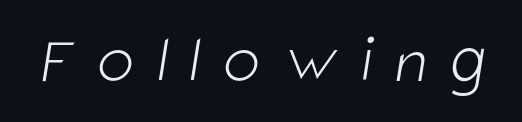
Q: Is the text bold? A: No.
Q: Is the typeface a serif or a sans-serif typeface? A: Sans-serif.
Q: Is the text underlined? A: No.
Q: Is the spacing between letters normal or unusually wide? A: Unusually wide.
Q: Width (condensed, normal, or wide)? A: Condensed.
Q: Stroke contrast? A: Low.
Q: x-height? A: Large.
Q: Monospaced? A: No.
